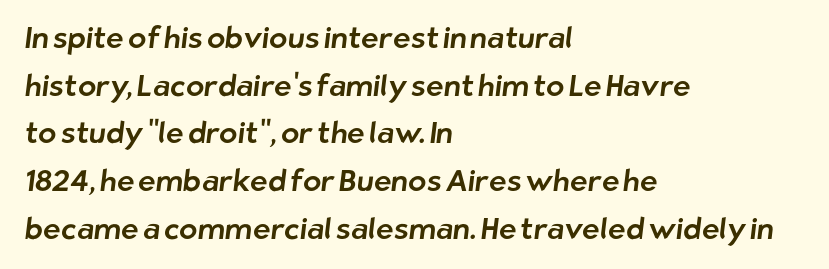
Q: Is the typeface a serif or a sans-serif typeface? A: Sans-serif.
Q: Is the text underlined? A: No.
Q: How is the paragraph aligned? A: Left-aligned.
Q: Is the spacing between letters normal or unusually wide? A: Normal.
Q: Is the spacing between lines tight, normal or loose? A: Normal.
Q: Width (condensed, normal, or wide)? A: Normal.
Q: Stroke contrast? A: Low.
Q: x-height? A: Medium.
Q: Monospaced? A: No.
